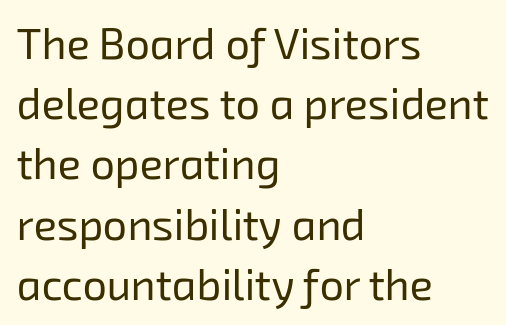
The image shows 43 px regular-weight sans-serif type; set left-aligned, normal line spacing (1.4x), normal letter spacing, not underlined; low stroke contrast and a medium x-height.
